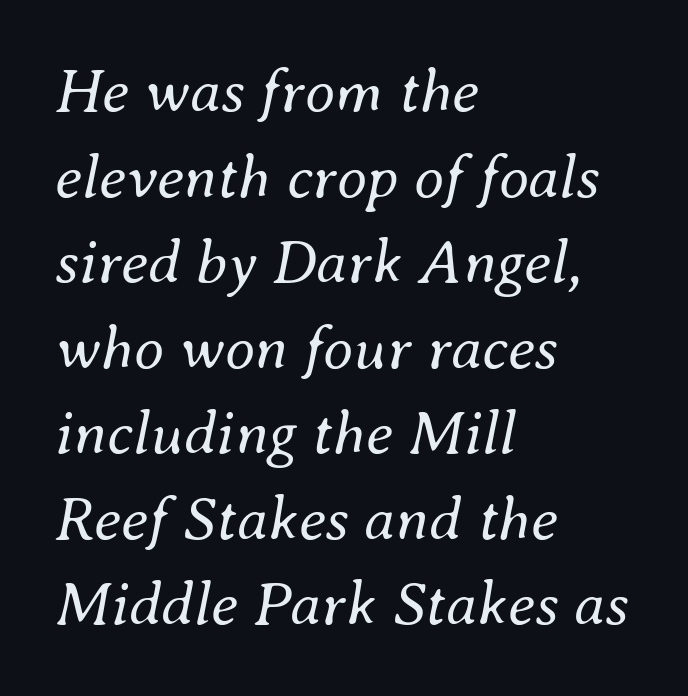
Q: Is the text bold? A: No.
Q: Is the text italic (slanted)? A: Yes, it leans right by about 8 degrees.
Q: Is the text underlined? A: No.
Q: How is the paragraph aligned? A: Left-aligned.
Q: Is the spacing between letters normal or unusually wide? A: Normal.
Q: Is the spacing between lines tight, normal or loose? A: Normal.
Q: Width (condensed, normal, or wide)? A: Normal.
Q: Stroke contrast? A: Medium.
Q: x-height? A: Small.
Q: Monospaced? A: No.
